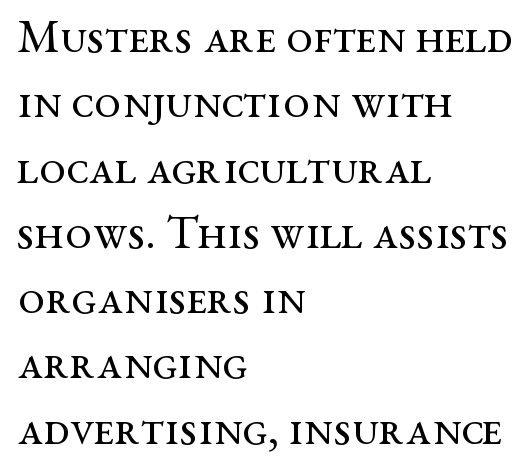
The image shows 48 px regular-weight, wide serif type, upright; set left-aligned, normal line spacing (1.36x), normal letter spacing, not underlined; medium stroke contrast and a medium x-height.
